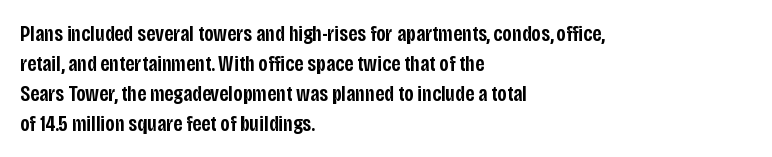
In terms of letterspacing, this is plain default setting. Underlining? Definitely not there. The rendering anchors every line to the left-hand side. Style check: upright.
